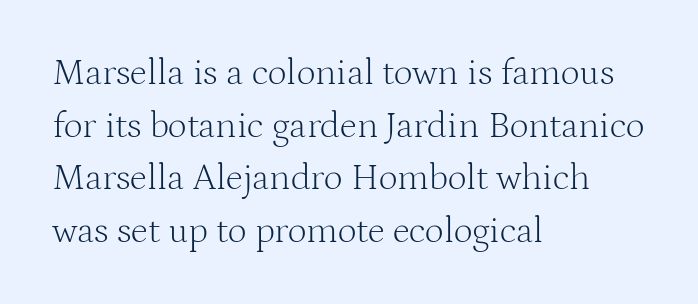
Italic: no, the glyphs are upright roman. Underlining? Definitely not there. Does the leading feel generous? No, just average. Stems here are at most as thick as an everyday book face. The setting favours the left margin, as ordinary paragraphs usually do.
